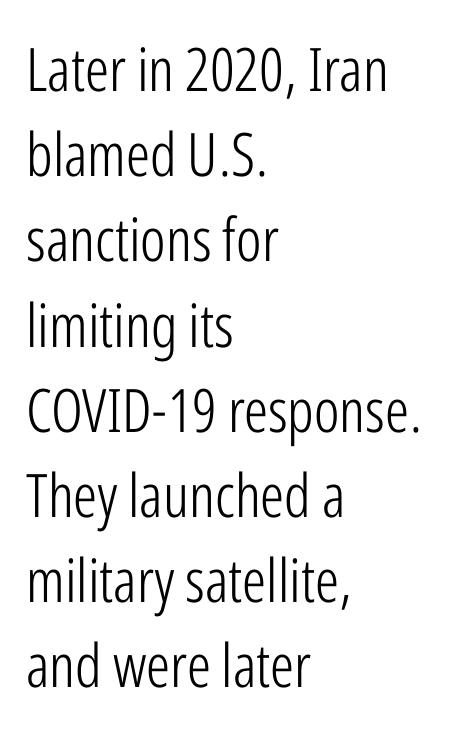
The image shows 60 px light, condensed sans-serif type, upright; set left-aligned, normal line spacing (1.42x), normal letter spacing, not underlined; low stroke contrast and a medium x-height.
